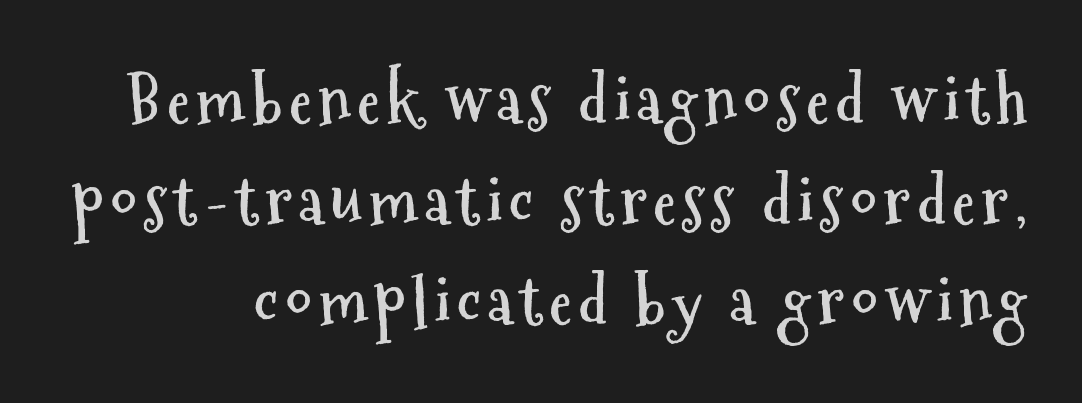
{"serif": "no", "italic": "no", "bold": "yes", "weight": "semibold", "width": "condensed", "stroke_contrast": "medium", "x_height": "medium", "monospaced": "no", "underline": "no", "line_spacing": "normal", "line_spacing_ratio": 1.55, "glyph_px": 65}
